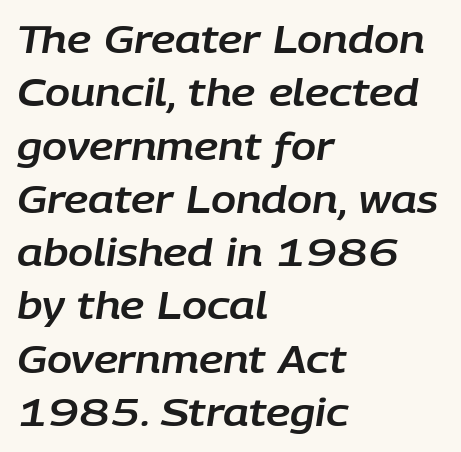
The image shows 37 px text type, italic (leaning right); set left-aligned, normal line spacing (1.44x), normal letter spacing, not underlined; low stroke contrast and a large x-height.
